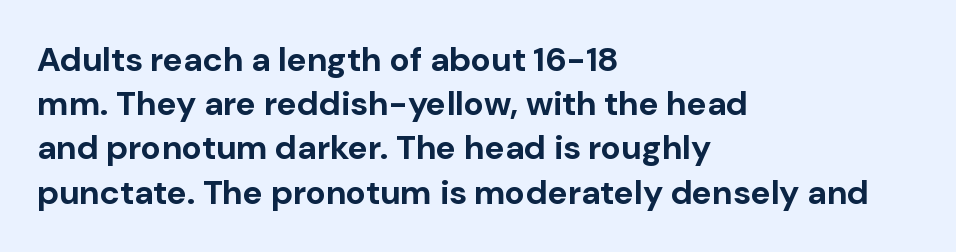
Q: Is the text bold? A: Yes.
Q: Is the text italic (slanted)? A: No, it is upright.
Q: Is the typeface a serif or a sans-serif typeface? A: Sans-serif.
Q: Is the text underlined? A: No.
Q: How is the paragraph aligned? A: Left-aligned.
Q: Is the spacing between letters normal or unusually wide? A: Normal.
Q: Is the spacing between lines tight, normal or loose? A: Normal.
Q: Width (condensed, normal, or wide)? A: Normal.
Q: Stroke contrast? A: Low.
Q: x-height? A: Medium.
Q: Monospaced? A: No.
